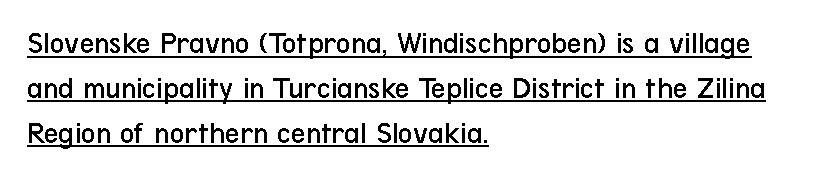
The image shows 32 px regular-weight, condensed sans-serif type, upright; set left-aligned, normal line spacing (1.4x), normal letter spacing, underlined; low stroke contrast and a medium x-height.
